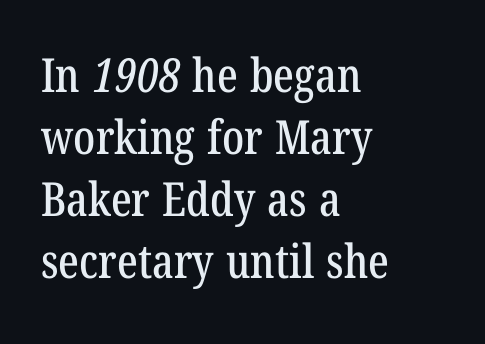
Q: Is the typeface a serif or a sans-serif typeface? A: Serif.
Q: Is the text underlined? A: No.
Q: How is the paragraph aligned? A: Left-aligned.
Q: Is the spacing between letters normal or unusually wide? A: Normal.
Q: Is the spacing between lines tight, normal or loose? A: Normal.
Q: Width (condensed, normal, or wide)? A: Condensed.
Q: Stroke contrast? A: Low.
Q: x-height? A: Medium.
Q: Monospaced? A: No.
